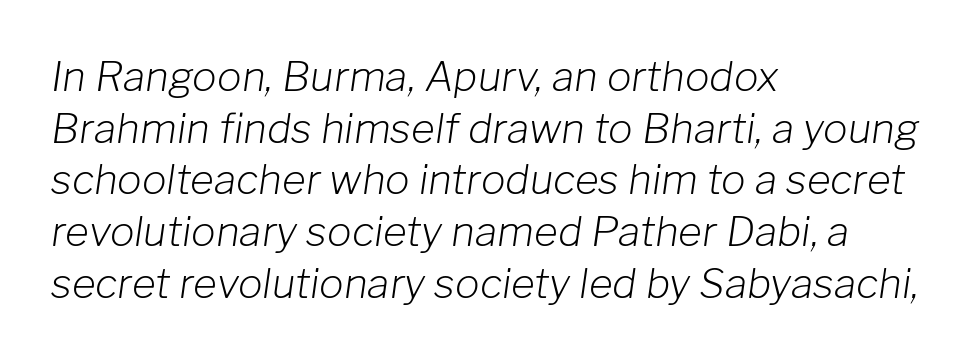
Q: Is the text bold? A: No.
Q: Is the text italic (slanted)? A: Yes, it leans right by about 8 degrees.
Q: Is the text underlined? A: No.
Q: How is the paragraph aligned? A: Left-aligned.
Q: Is the spacing between letters normal or unusually wide? A: Normal.
Q: Is the spacing between lines tight, normal or loose? A: Normal.
Q: Width (condensed, normal, or wide)? A: Normal.
Q: Stroke contrast? A: Low.
Q: x-height? A: Medium.
Q: Monospaced? A: No.
